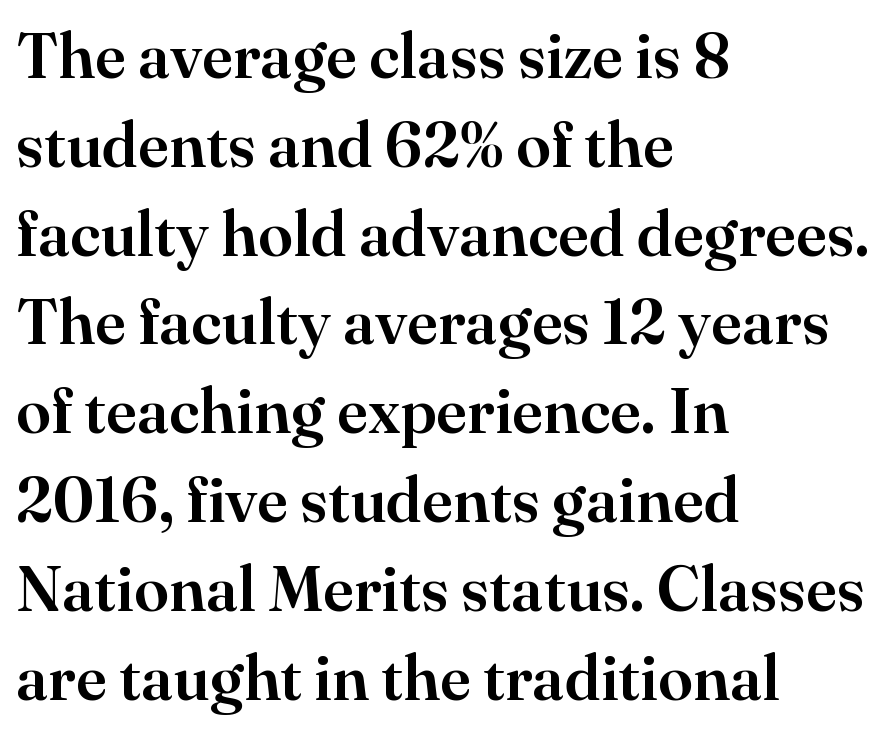
{"serif": "yes", "italic": "no", "width": "normal", "stroke_contrast": "high", "x_height": "small", "monospaced": "no", "underline": "no", "align": "left", "line_spacing": "normal", "line_spacing_ratio": 1.41, "letter_spacing": "normal", "letter_spacing_em": 0.0, "glyph_px": 63}
